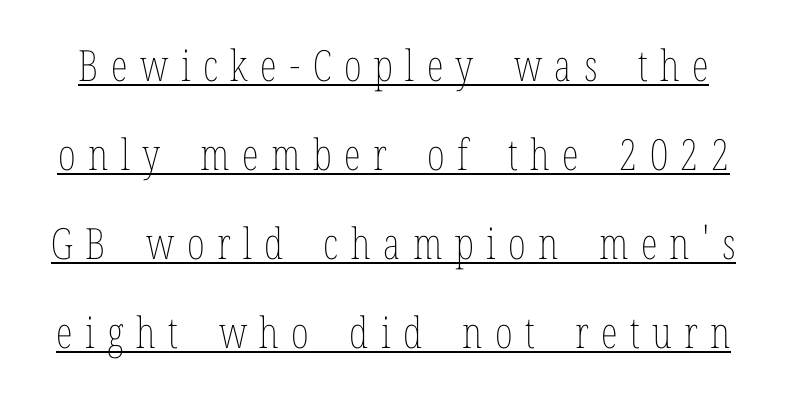
{"italic": "no", "bold": "no", "weight": "thin", "width": "condensed", "stroke_contrast": "low", "x_height": "medium", "monospaced": "no", "underline": "yes", "line_spacing": "loose", "line_spacing_ratio": 2.07, "letter_spacing": "wide", "letter_spacing_em": 0.29, "glyph_px": 43}
